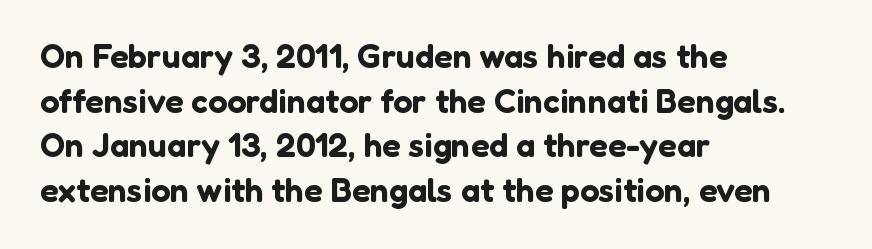
The image shows 34 px sans-serif type, upright; set left-aligned, normal line spacing (1.31x), normal letter spacing, not underlined; low stroke contrast and a medium x-height.
